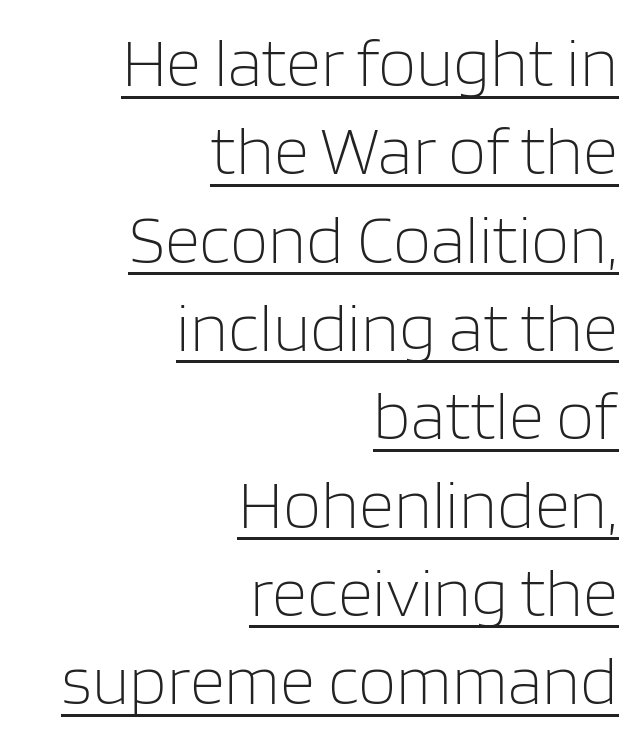
This is roman type, the default non-slanted kind. Each new line begins a customary step beneath the previous one. The passage is arranged like a letterhead date or caption credit — flush right. On a weight scale, this lands at 450 or below. Each word holds together tightly as a unit, with standard inter-letter gaps.
